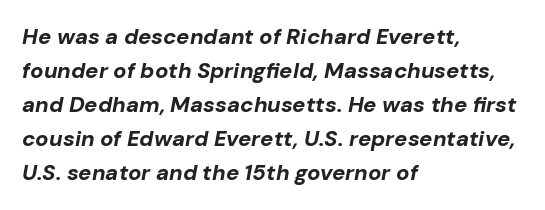
The typography opts for an oblique posture over an upright one. Observe the ordinary spacing: letters are neighbours, not strangers. A student would call this left alignment; a typographer would say flush left, rag right. These lines sit exactly where default settings would place them. The strokes are fattened all the way to bold.
